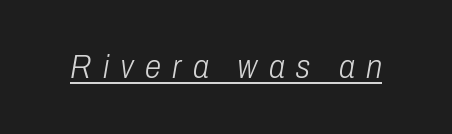
Q: Is the text bold? A: No.
Q: Is the text italic (slanted)? A: Yes, it leans right by about 10 degrees.
Q: Is the text underlined? A: Yes.
Q: Is the spacing between letters normal or unusually wide? A: Unusually wide.
Q: Width (condensed, normal, or wide)? A: Condensed.
Q: Stroke contrast? A: Low.
Q: x-height? A: Medium.
Q: Monospaced? A: No.
